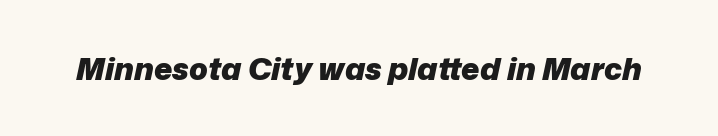
Q: Is the text bold? A: Yes.
Q: Is the text italic (slanted)? A: Yes, it leans right by about 12 degrees.
Q: Is the text underlined? A: No.
Q: Is the spacing between letters normal or unusually wide? A: Normal.
Q: Width (condensed, normal, or wide)? A: Normal.
Q: Stroke contrast? A: Low.
Q: x-height? A: Medium.
Q: Monospaced? A: No.
